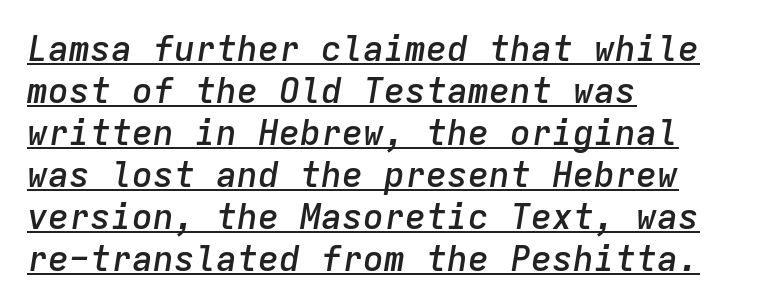
The image shows 35 px semibold type, italic (leaning right), monospaced; set left-aligned, line spacing 1.2x, normal letter spacing, underlined; low stroke contrast and a medium x-height.
